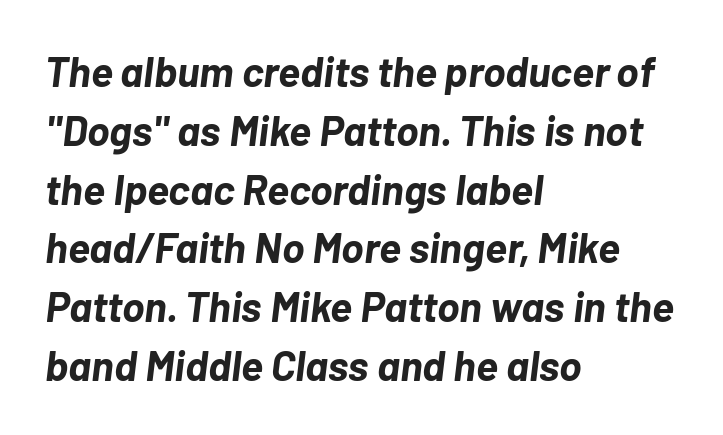
{"italic": "yes", "lean": "right", "slant_degrees": 7, "bold": "yes", "weight": "bold", "width": "normal", "stroke_contrast": "low", "x_height": "medium", "monospaced": "no", "underline": "no", "align": "left", "line_spacing": "normal", "line_spacing_ratio": 1.4, "letter_spacing": "normal", "letter_spacing_em": 0.0, "glyph_px": 42}
